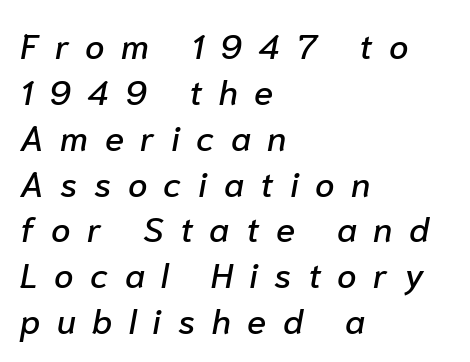
The image shows 35 px text type, italic (leaning right); set left-aligned, normal line spacing (1.31x), unusually wide letter spacing (+0.47 em), not underlined; low stroke contrast and a medium x-height.
